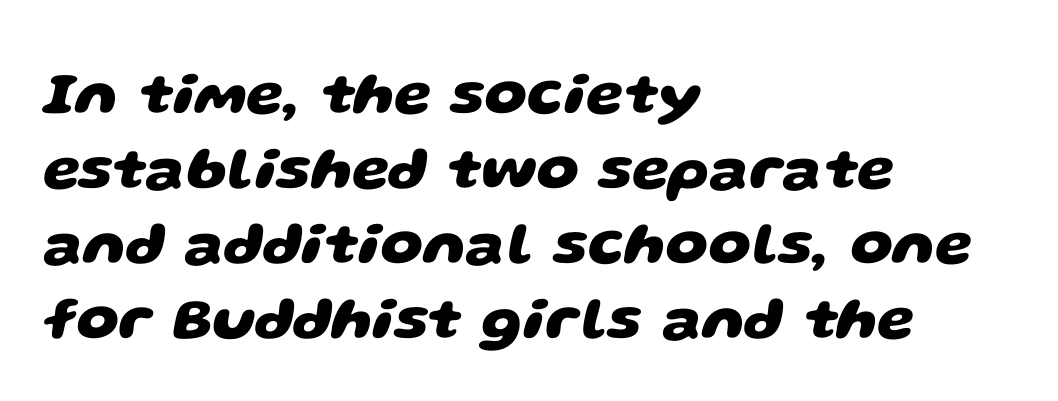
{"serif": "no", "bold": "yes", "weight": "heavy", "width": "wide", "stroke_contrast": "low", "x_height": "large", "monospaced": "no", "underline": "no", "align": "left", "line_spacing": "normal", "line_spacing_ratio": 1.25, "letter_spacing": "normal", "letter_spacing_em": 0.0, "glyph_px": 60}
